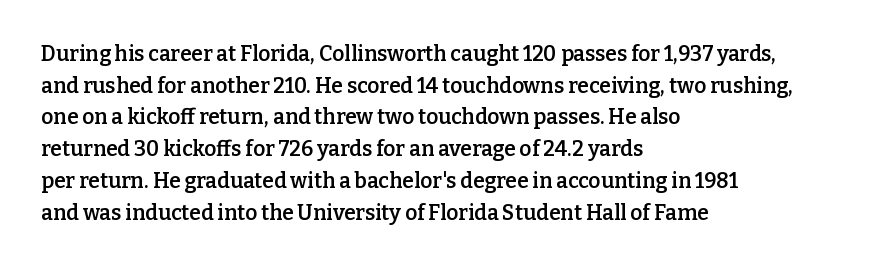
The image shows 21 px text type, upright; set left-aligned, normal line spacing (1.51x), normal letter spacing, not underlined.
